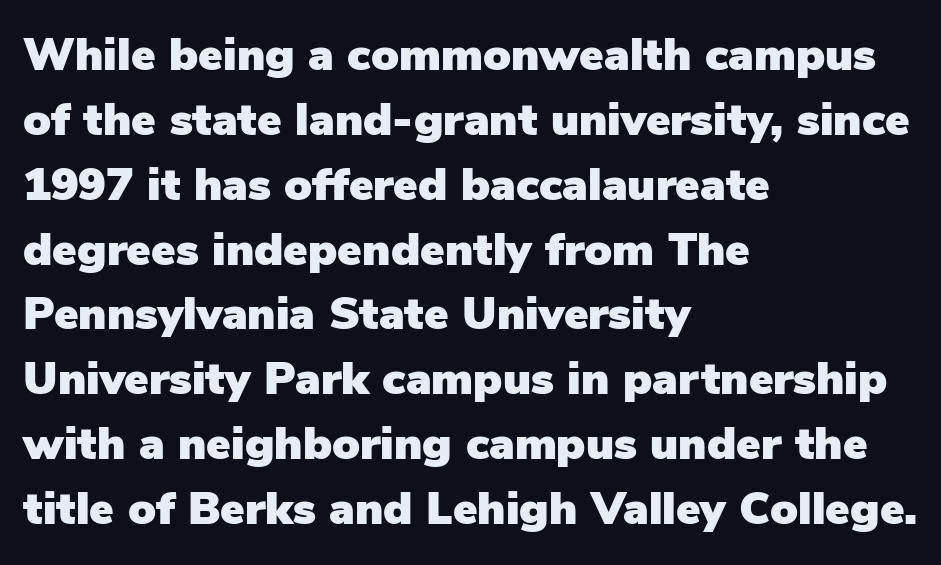
All the whitespace from short lines collects on the right. Do the letters lean? They stand straight. The string is rendered with underlining switched off. Stroke terminals: plain, sans-serif.
